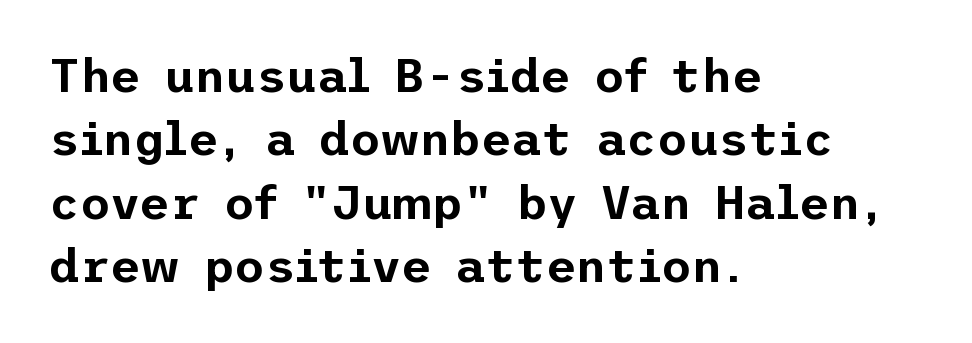
{"serif": "no", "italic": "no", "width": "normal", "stroke_contrast": "low", "x_height": "medium", "underline": "no", "align": "left", "line_spacing": "normal", "line_spacing_ratio": 1.35, "letter_spacing": "normal", "letter_spacing_em": 0.0, "glyph_px": 47}
